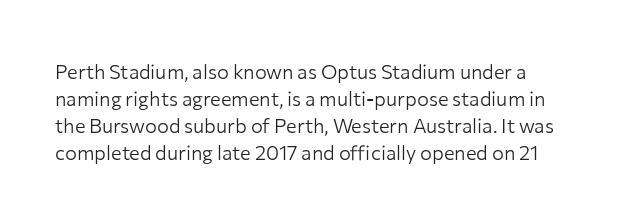
{"italic": "no", "bold": "no", "underline": "no", "line_spacing": "normal", "line_spacing_ratio": 1.35, "letter_spacing": "normal", "letter_spacing_em": 0.0, "glyph_px": 20}
